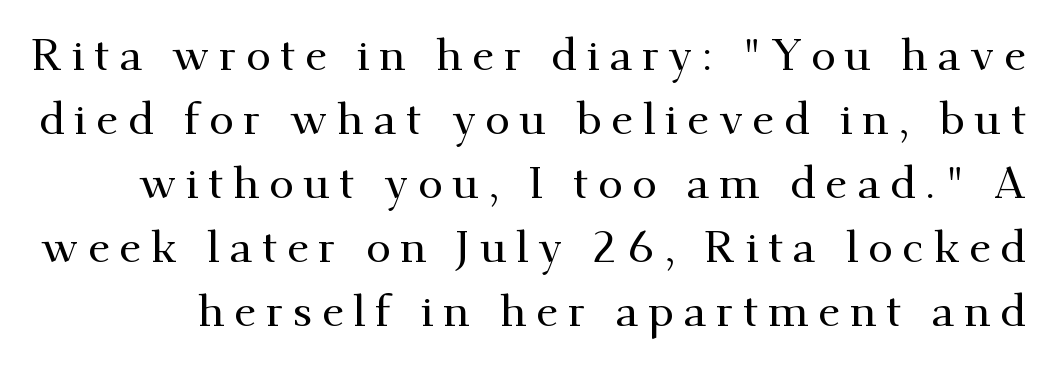
Q: Is the text italic (slanted)? A: No, it is upright.
Q: Is the typeface a serif or a sans-serif typeface? A: Serif.
Q: Is the text underlined? A: No.
Q: Is the spacing between letters normal or unusually wide? A: Unusually wide.
Q: Is the spacing between lines tight, normal or loose? A: Normal.
Q: Width (condensed, normal, or wide)? A: Normal.
Q: Stroke contrast? A: Medium.
Q: x-height? A: Small.
Q: Monospaced? A: No.
